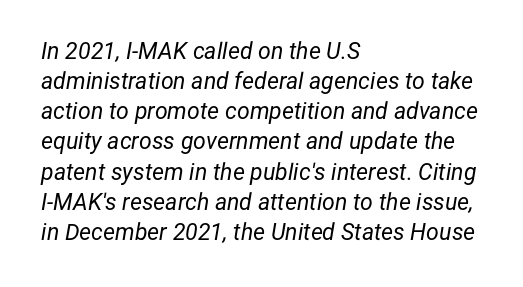
The image shows 23 px text type, italic (leaning right); set left-aligned, normal line spacing (1.31x), normal letter spacing, not underlined.
